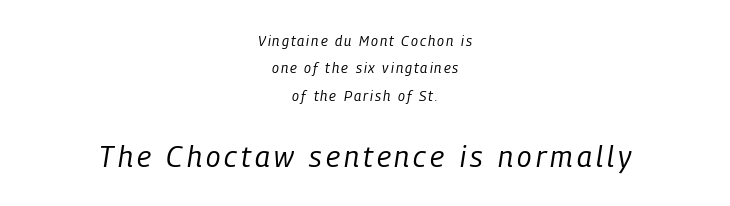
Q: Is the text bold? A: No.
Q: Is the text italic (slanted)? A: Yes, it leans right by about 9 degrees.
Q: Is the text underlined? A: No.
Q: How is the paragraph aligned? A: Centered.
Q: Is the spacing between lines tight, normal or loose? A: Loose.
Q: Which block of text is set in a larger size, the first (top) or the second (bottom)? A: The second (bottom) one.
Q: Width (condensed, normal, or wide)? A: Condensed.
Q: Stroke contrast? A: Low.
Q: x-height? A: Medium.
Q: Monospaced? A: No.
